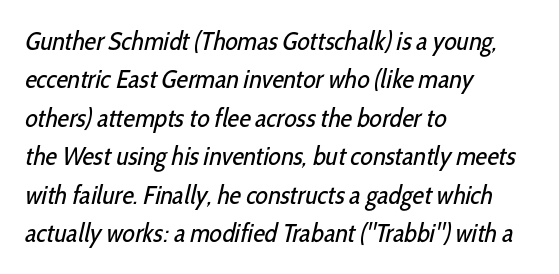
Observe the ordinary spacing: letters are neighbours, not strangers. Ink coverage per letter is moderate at most. The lines are quadded left. Does the leading feel generous? No, just average.
